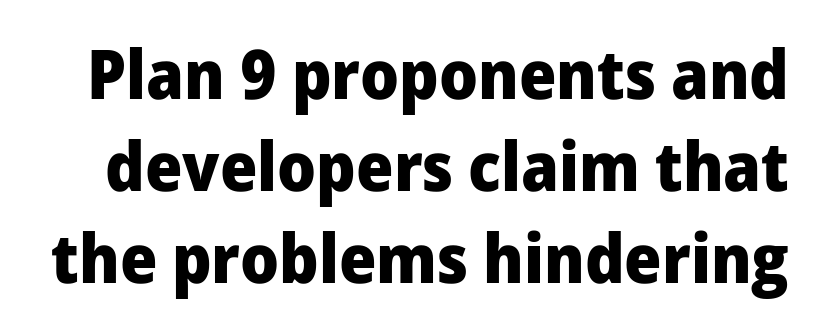
{"serif": "no", "italic": "no", "bold": "yes", "weight": "heavy", "width": "normal", "stroke_contrast": "low", "x_height": "medium", "monospaced": "no", "underline": "no", "line_spacing": "normal", "line_spacing_ratio": 1.35, "letter_spacing": "normal", "letter_spacing_em": 0.0, "glyph_px": 68}
